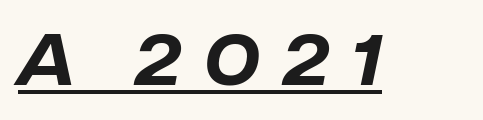
Varying glyph widths throughout — classic text-font behaviour. The specimen reads as italic at a glance. Check the space under the baseline: a stroke is drawn there. The font is running at its bold setting. Characters follow at a spacing far wider than the type designer built in.
